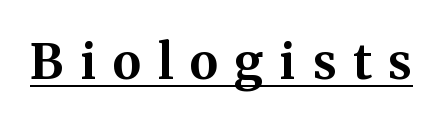
Here the designer chose a conventional face with non-uniform glyph widths. Check the space under the baseline: a stroke is drawn there. The lettering stays uniformly vertical, giving the passage a roman look. The characters display serif detailing at their extremities. The font is running at its bold setting. The horizontal fit of the characters is loose and conspicuously gappy.
